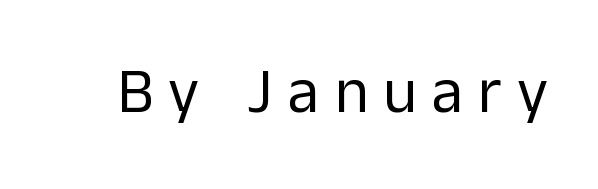
The image shows 63 px regular-weight sans-serif type, upright; set unusually wide letter spacing (+0.24 em), not underlined; low stroke contrast and a medium x-height.
